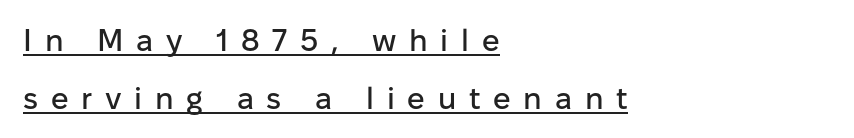
What decoration does the sample have? An underline. Tracking value appears strongly positive — letters spread wide. Classification — sans serif. You can tell it's not italic because the verticals are truly vertical. The ragged edge is on the right, which tells us the setting is flush left.
